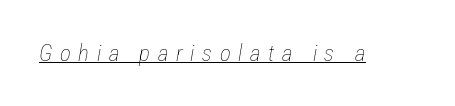
{"italic": "yes", "lean": "right", "slant_degrees": 12, "bold": "no", "underline": "yes", "letter_spacing": "wide", "letter_spacing_em": 0.33, "glyph_px": 23}
